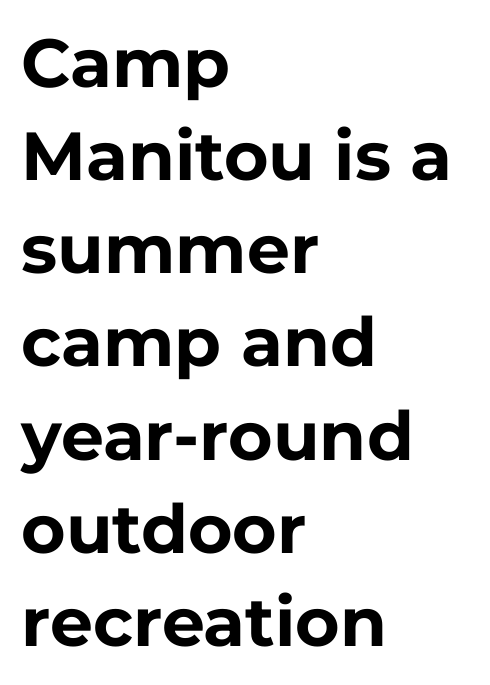
Varying glyph widths throughout — classic text-font behaviour. A student would call this left alignment; a typographer would say flush left, rag right. The strokes are fattened all the way to bold. Quick note: interline space is typical. The letters stand straight up with perfectly vertical stems. The rendering shows plain stroke endings on the letterforms — a sans-serif design.
